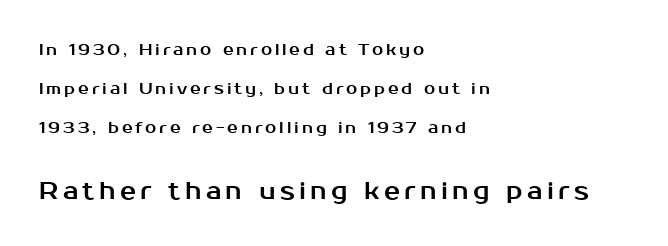
{"italic": "no", "underline": "no", "align": "left", "line_spacing": "loose", "line_spacing_ratio": 2.45, "larger_block": "second", "size_ratio": 1.5, "glyph_px": 24}
